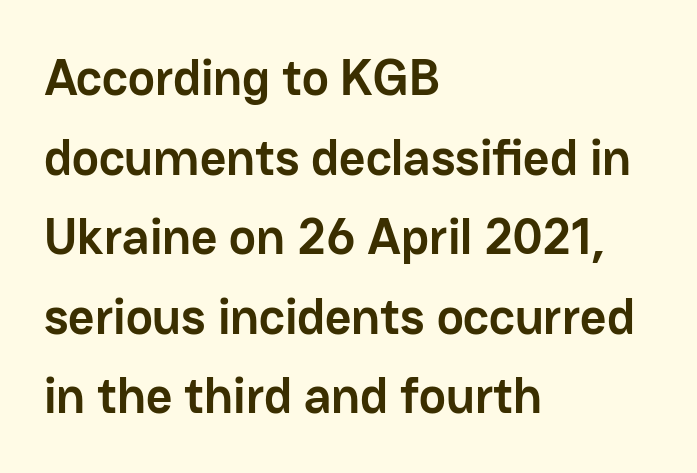
The glyphs are unaccompanied by any horizontal stroke below them. Quick note: interline space is typical. The lines in this sample share a left origin and differ only in where they stop. The letters carry no serifs — their stems end cleanly without finishing strokes. Varying glyph widths throughout — classic text-font behaviour.
